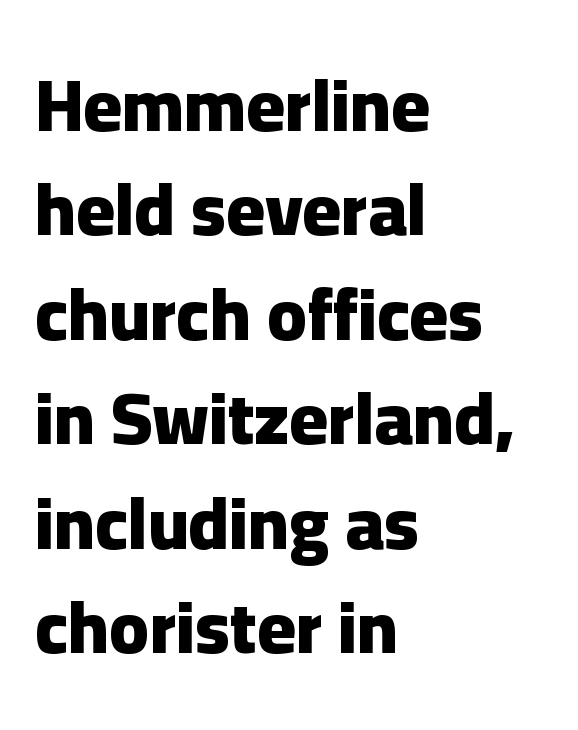
The line texture is even and compact thanks to regular tracking. Has an underline been added? It has not. Honestly, the row spacing looks completely unremarkable. In terms of posture, this sample is upright. Horizontal alignment here is leftward, the default for most running prose.
